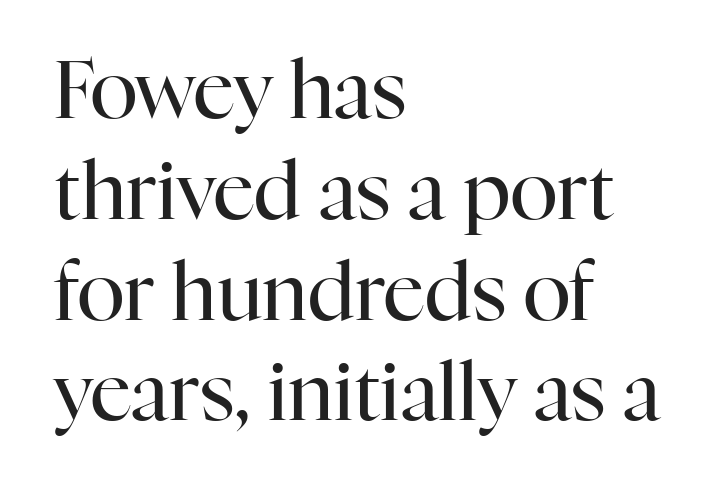
The image shows 80 px regular-weight serif type, upright; set left-aligned, normal line spacing (1.26x), normal letter spacing, not underlined; high stroke contrast and a medium x-height.
